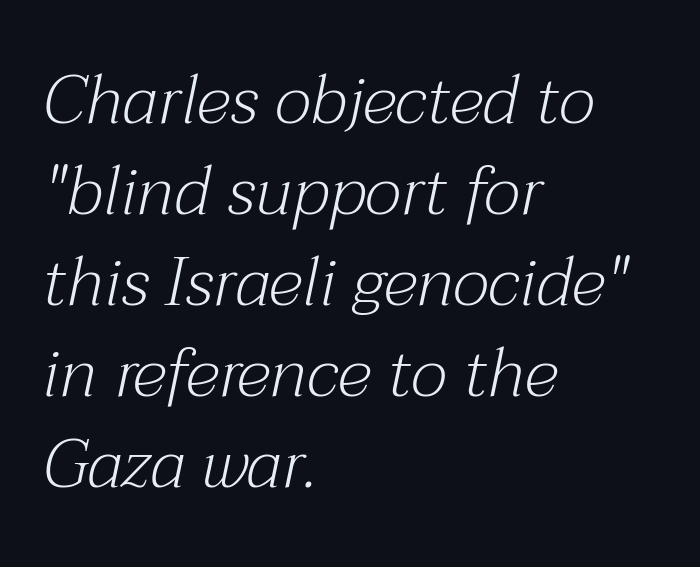
{"serif": "yes", "italic": "yes", "lean": "right", "slant_degrees": 12, "bold": "no", "weight": "light", "width": "normal", "stroke_contrast": "medium", "x_height": "medium", "monospaced": "no", "underline": "no", "align": "left", "line_spacing": "normal", "line_spacing_ratio": 1.32, "letter_spacing": "normal", "letter_spacing_em": 0.0, "glyph_px": 69}
